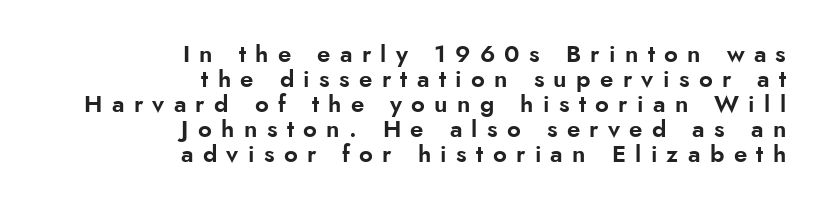
The image shows 24 px text type, upright; set right-aligned, tight line spacing (1.04x), unusually wide letter spacing (+0.39 em), not underlined.
